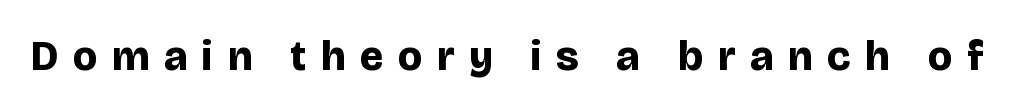
The image shows 42 px bold sans-serif type, upright; set unusually wide letter spacing (+0.35 em), not underlined; low stroke contrast and a large x-height.
